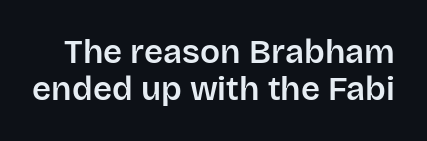
Q: Is the text italic (slanted)? A: No, it is upright.
Q: Is the typeface a serif or a sans-serif typeface? A: Sans-serif.
Q: Is the text underlined? A: No.
Q: Is the spacing between letters normal or unusually wide? A: Normal.
Q: Is the spacing between lines tight, normal or loose? A: Tight.
Q: Width (condensed, normal, or wide)? A: Normal.
Q: Stroke contrast? A: Low.
Q: x-height? A: Large.
Q: Monospaced? A: No.
